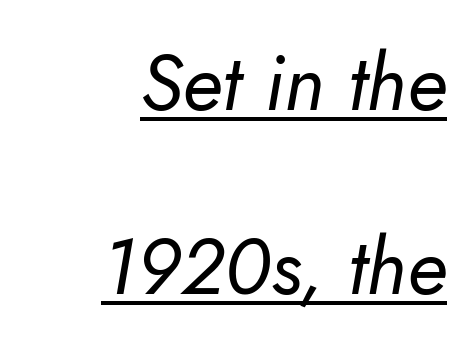
Compared with a typical body face, this is equally light or lighter still. A typographer would call this underscored text. Looks like regular typesetting: each glyph gets only the width it needs. Serif or sans? Sans — the stroke terminals are bare. Nobody touched the tracking dial on this one.
